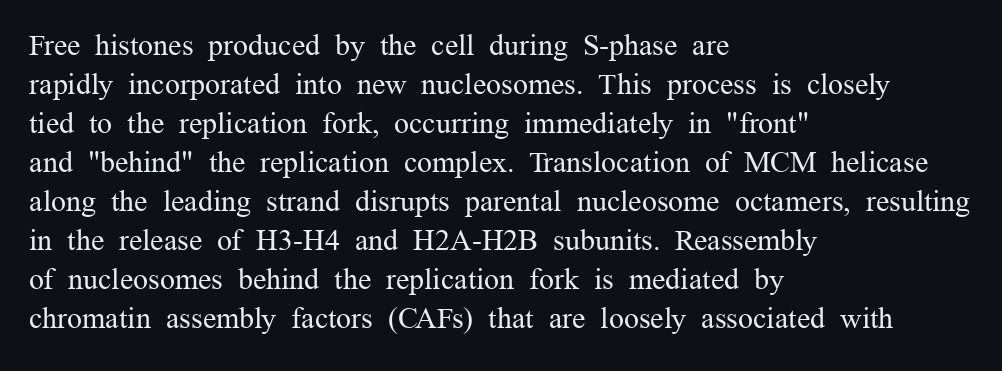
Observe the ordinary spacing: letters are neighbours, not strangers. Examine the stroke ends and you'll spot serifs. Think of a printed novel: that variable character pitch is what you see here. The letterforms sit at book weight or below.
